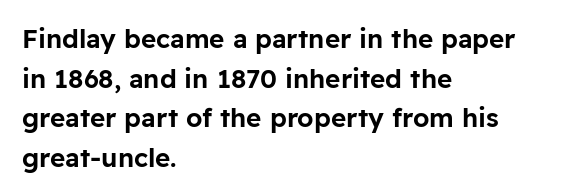
Q: Is the text italic (slanted)? A: No, it is upright.
Q: Is the text underlined? A: No.
Q: How is the paragraph aligned? A: Left-aligned.
Q: Is the spacing between letters normal or unusually wide? A: Normal.
Q: Is the spacing between lines tight, normal or loose? A: Normal.
